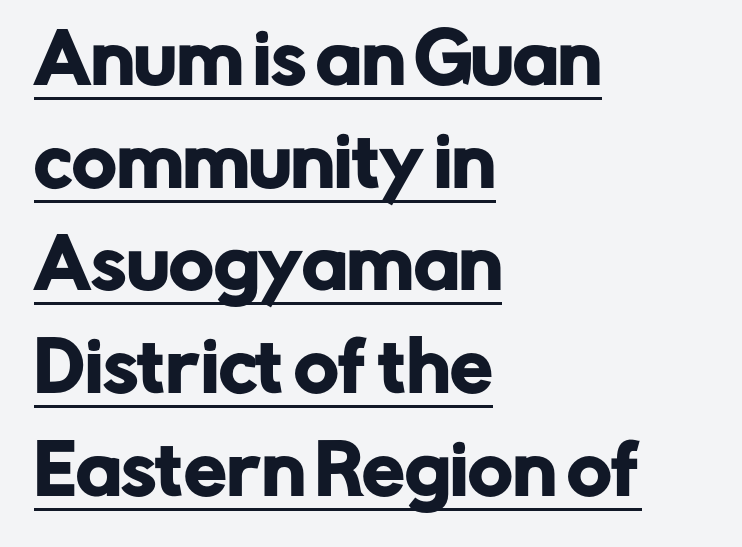
{"serif": "no", "italic": "no", "width": "normal", "stroke_contrast": "low", "x_height": "medium", "monospaced": "no", "underline": "yes", "align": "left", "line_spacing": "normal", "line_spacing_ratio": 1.51, "letter_spacing": "normal", "letter_spacing_em": 0.0, "glyph_px": 68}
